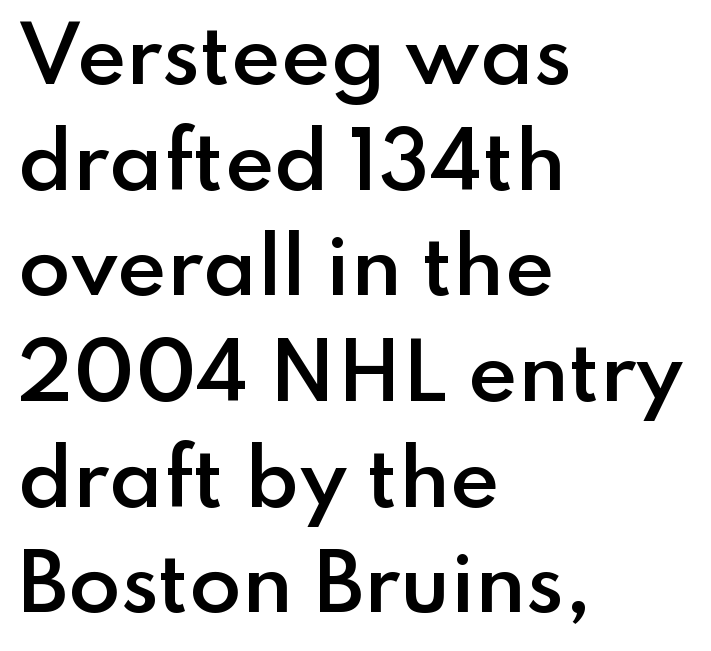
Q: Is the text bold? A: Semi-bold.
Q: Is the text italic (slanted)? A: No, it is upright.
Q: Is the typeface a serif or a sans-serif typeface? A: Sans-serif.
Q: Is the text underlined? A: No.
Q: How is the paragraph aligned? A: Left-aligned.
Q: Is the spacing between letters normal or unusually wide? A: Normal.
Q: Is the spacing between lines tight, normal or loose? A: Normal.
Q: Width (condensed, normal, or wide)? A: Normal.
Q: Stroke contrast? A: Low.
Q: x-height? A: Small.
Q: Monospaced? A: No.
